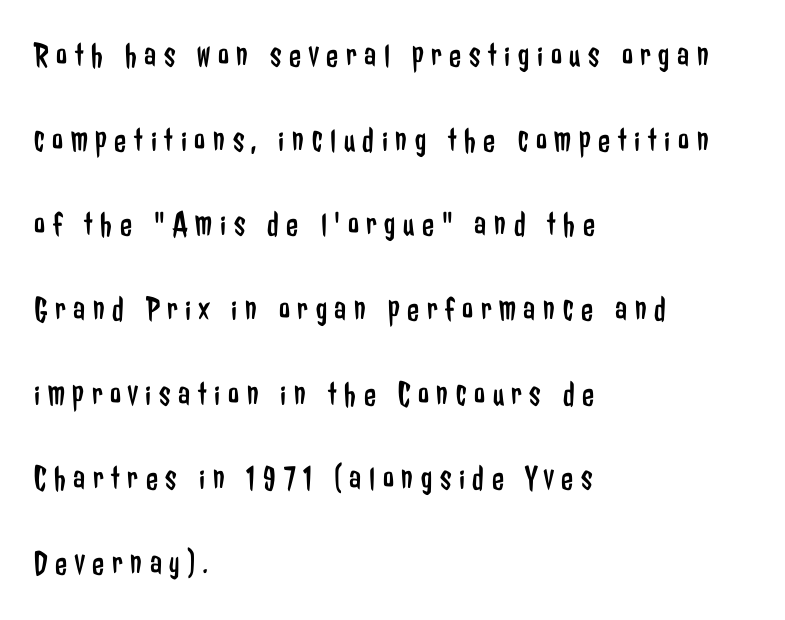
Italic? Not at all — the glyphs are vertical. Rows of type keep a wide berth in the vertical direction. Nothing sits at the stroke ends, so this counts as sans-serif. Weight: not bold — regular or lighter. The passage shown has open, widely tracked lettering throughout.
